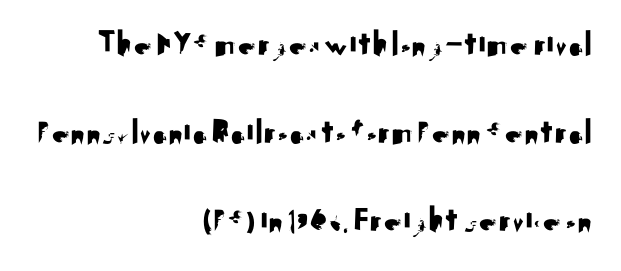
{"serif": "no", "italic": "no", "width": "normal", "stroke_contrast": "medium", "x_height": "small", "monospaced": "no", "underline": "no", "align": "right", "line_spacing": "loose", "line_spacing_ratio": 2.44, "letter_spacing": "normal", "letter_spacing_em": 0.0, "glyph_px": 36}
